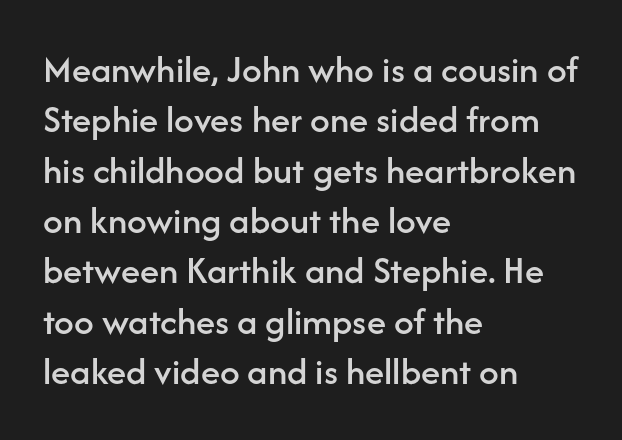
The passage shown is not underscored anywhere. These lines are rendered in a variable-pitch font. Letterform terminals end flat and unadorned throughout the passage. Line beginnings align vertically; line endings do not. You could call the tracking neutral — neither tight nor loose.
